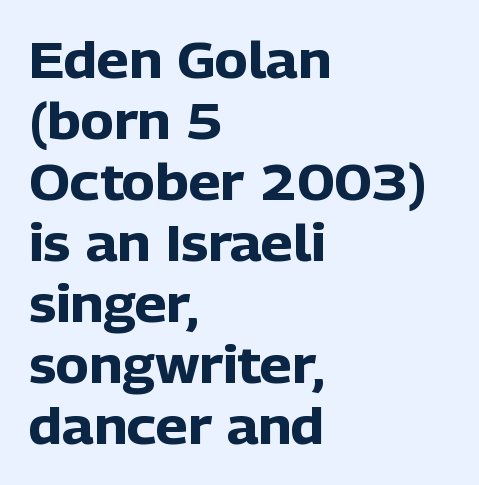
Proportional: the letters do not fall into vertical columns. Inter-character spacing is left at the font's built-in metrics. Does the weight exceed regular? Yes, all the way to bold. Each row of text sits above clean, open space. Classification — sans serif. No italicization has been applied; the sample stays upright.
